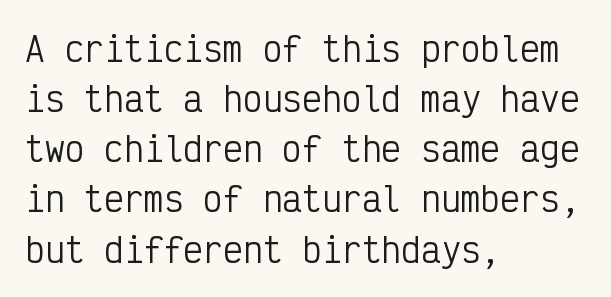
Q: Is the text bold? A: No.
Q: Is the text italic (slanted)? A: No, it is upright.
Q: Is the typeface a serif or a sans-serif typeface? A: Sans-serif.
Q: Is the text underlined? A: No.
Q: How is the paragraph aligned? A: Left-aligned.
Q: Is the spacing between letters normal or unusually wide? A: Normal.
Q: Is the spacing between lines tight, normal or loose? A: Normal.
Q: Width (condensed, normal, or wide)? A: Condensed.
Q: Stroke contrast? A: Low.
Q: x-height? A: Medium.
Q: Monospaced? A: Yes.
